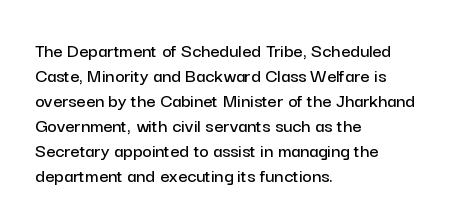
Q: Is the text italic (slanted)? A: No, it is upright.
Q: Is the text underlined? A: No.
Q: How is the paragraph aligned? A: Left-aligned.
Q: Is the spacing between letters normal or unusually wide? A: Normal.
Q: Is the spacing between lines tight, normal or loose? A: Normal.
